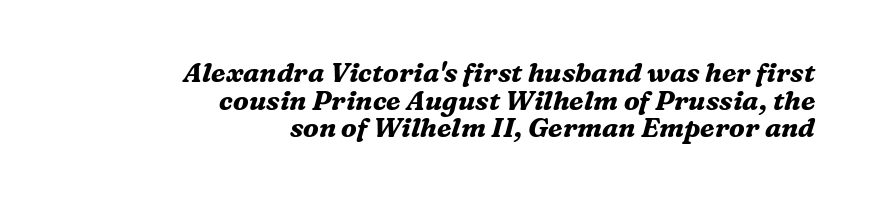
{"italic": "yes", "lean": "right", "slant_degrees": 16, "bold": "yes", "underline": "no", "align": "right", "line_spacing": "tight", "line_spacing_ratio": 1.02, "letter_spacing": "normal", "letter_spacing_em": 0.0, "glyph_px": 27}
